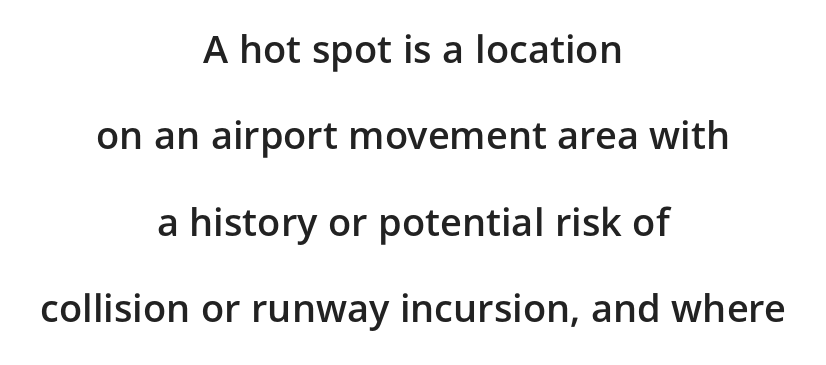
A typesetter would call this zero additional tracking. These lines are centered, leaving both edges ragged. The characters look somewhat weighty, a semibold short of true bold. Proportional: the letters do not fall into vertical columns. Are there feet on the stems? There aren't — it's a sans. The string is rendered with underlining switched off.
